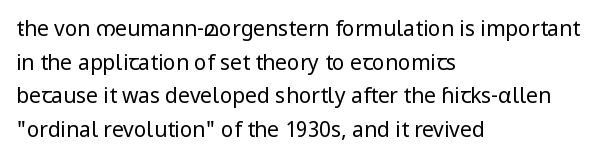
The font's upright variant was chosen for this text. Does the leading feel generous? No, just average. Letters rest on an invisible, unmarked baseline. Heft: none added — not bold. Typeset ragged right — the left edge is the straight one.
